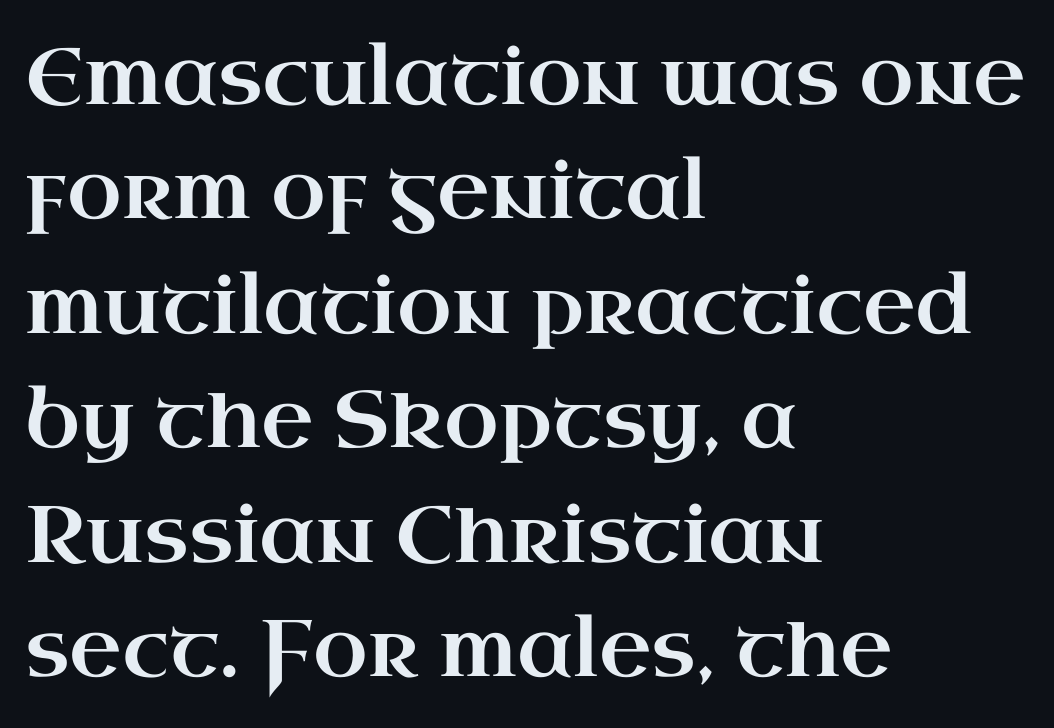
{"serif": "yes", "italic": "no", "width": "wide", "stroke_contrast": "high", "x_height": "small", "monospaced": "no", "underline": "no", "align": "left", "line_spacing": "normal", "line_spacing_ratio": 1.43, "letter_spacing": "normal", "letter_spacing_em": 0.0, "glyph_px": 80}
